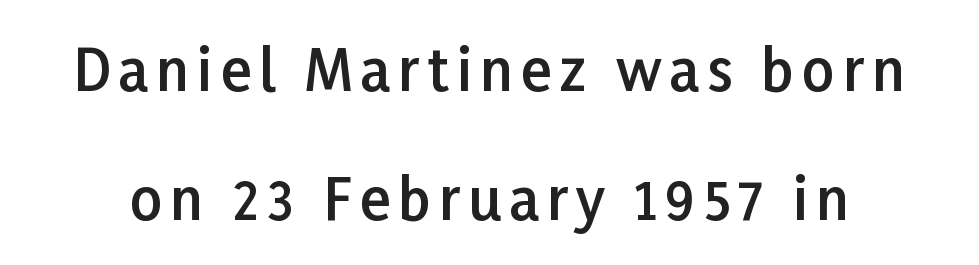
{"serif": "no", "italic": "no", "bold": "semi", "weight": "semibold", "width": "normal", "stroke_contrast": "low", "x_height": "medium", "monospaced": "no", "underline": "no", "line_spacing": "loose", "line_spacing_ratio": 2.26, "glyph_px": 57}
